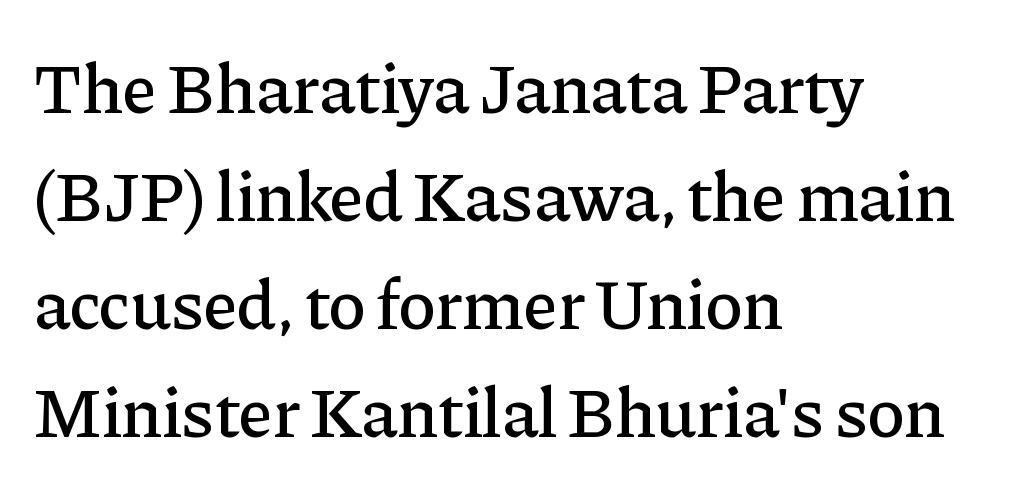
The face used here is proportionally spaced, like ordinary book or web type. The zone under the glyphs is completely vacant. The line-height multiplier appears to be the usual default. If you drew a line through each stem, it would be perfectly vertical. The setting favours the left margin, as ordinary paragraphs usually do.
